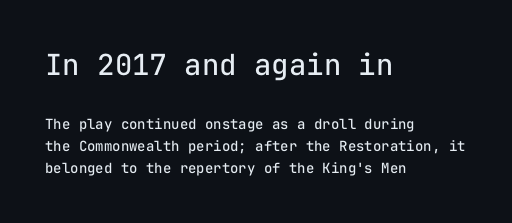
Q: Is the text bold? A: No.
Q: Is the text italic (slanted)? A: No, it is upright.
Q: Is the typeface a serif or a sans-serif typeface? A: Sans-serif.
Q: Is the text underlined? A: No.
Q: How is the paragraph aligned? A: Left-aligned.
Q: Is the spacing between letters normal or unusually wide? A: Normal.
Q: Is the spacing between lines tight, normal or loose? A: Normal.
Q: Which block of text is set in a larger size, the first (top) or the second (bottom)? A: The first (top) one.
Q: Width (condensed, normal, or wide)? A: Normal.
Q: Stroke contrast? A: Low.
Q: x-height? A: Medium.
Q: Monospaced? A: Yes.
